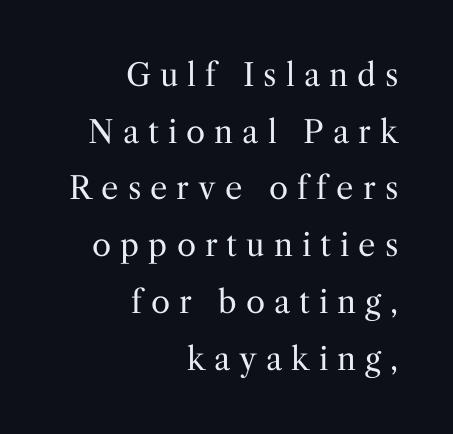
{"serif": "yes", "italic": "no", "bold": "no", "weight": "regular", "width": "normal", "stroke_contrast": "medium", "x_height": "medium", "monospaced": "no", "underline": "no", "align": "right", "line_spacing_ratio": 1.83, "letter_spacing": "wide", "letter_spacing_em": 0.29, "glyph_px": 31}
